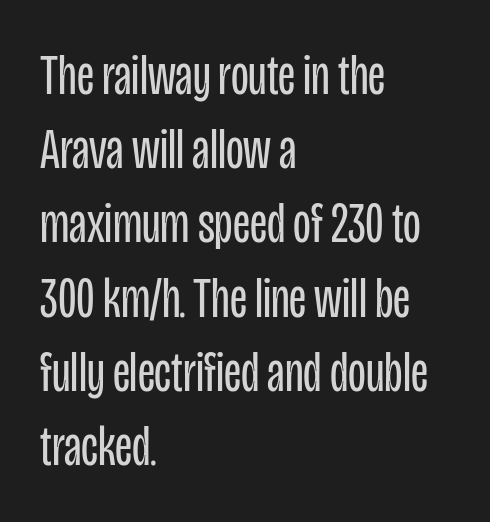
No extra ink here — the face is not bold. Baseline-to-baseline distance is the conventional proportion of letter height. If you drew a ruler down the left edge, every line would touch it. Nobody touched the tracking dial on this one.
